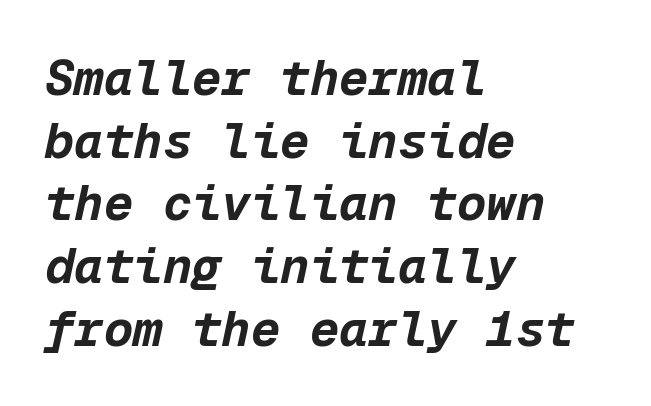
Q: Is the text bold? A: Yes.
Q: Is the text italic (slanted)? A: Yes, it leans right by about 12 degrees.
Q: Is the text underlined? A: No.
Q: How is the paragraph aligned? A: Left-aligned.
Q: Is the spacing between letters normal or unusually wide? A: Normal.
Q: Is the spacing between lines tight, normal or loose? A: Normal.
Q: Width (condensed, normal, or wide)? A: Normal.
Q: Stroke contrast? A: Low.
Q: x-height? A: Medium.
Q: Monospaced? A: Yes.
